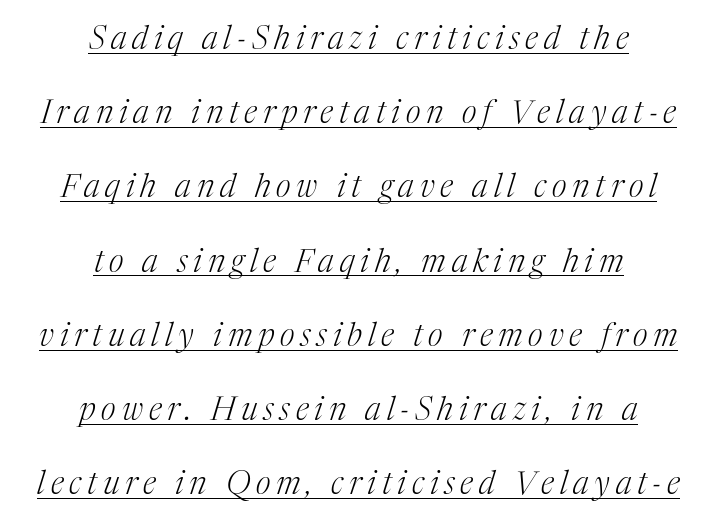
{"serif": "yes", "italic": "yes", "lean": "right", "slant_degrees": 17, "bold": "no", "weight": "light", "width": "normal", "stroke_contrast": "medium", "x_height": "medium", "monospaced": "no", "underline": "yes", "align": "center", "line_spacing": "loose", "line_spacing_ratio": 2.32, "glyph_px": 32}
